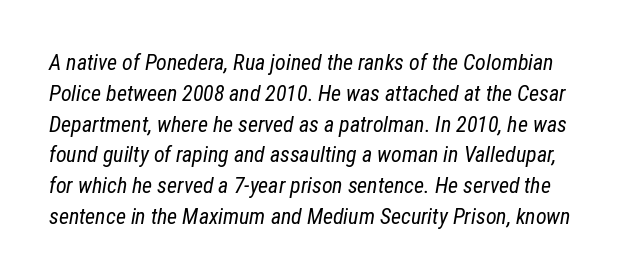
{"italic": "yes", "lean": "right", "slant_degrees": 12, "bold": "no", "underline": "no", "line_spacing": "normal", "line_spacing_ratio": 1.4, "letter_spacing": "normal", "letter_spacing_em": 0.0, "glyph_px": 22}
